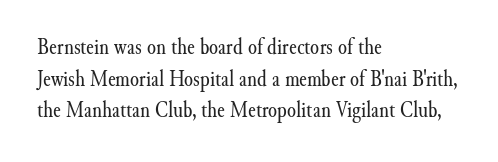
A roman cut, with each character standing at attention. Line spacing here is normal. The text block is weighted toward the left margin, trailing off unevenly rightward. Lines of text with bare space underneath. Nothing unusual about the tracking: characters are spaced as the font intends. A quiet, ordinary-to-light weight characterises the typeface.
